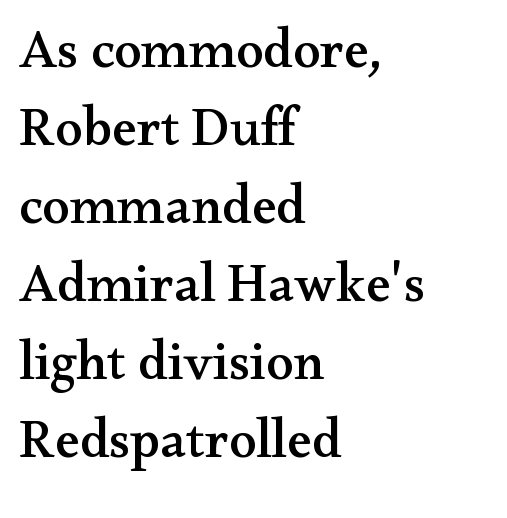
{"serif": "yes", "italic": "no", "width": "wide", "stroke_contrast": "medium", "x_height": "small", "monospaced": "no", "underline": "no", "align": "left", "line_spacing": "normal", "line_spacing_ratio": 1.42, "letter_spacing": "normal", "letter_spacing_em": 0.0, "glyph_px": 55}
